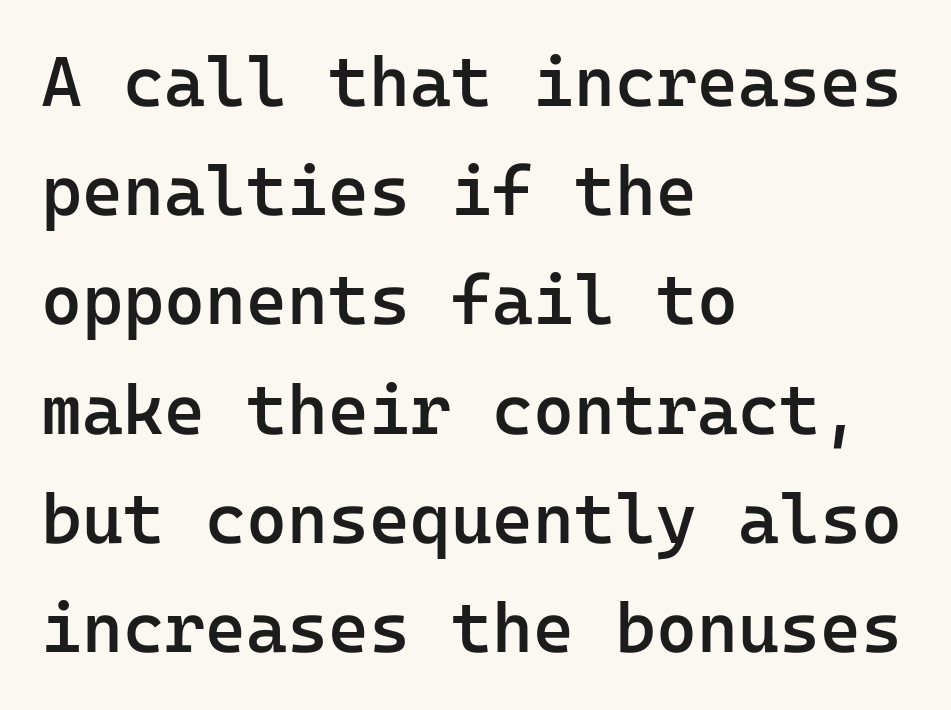
The image shows 70 px semibold sans-serif type, upright, monospaced; set left-aligned, normal line spacing (1.56x), normal letter spacing, not underlined; low stroke contrast and a medium x-height.
